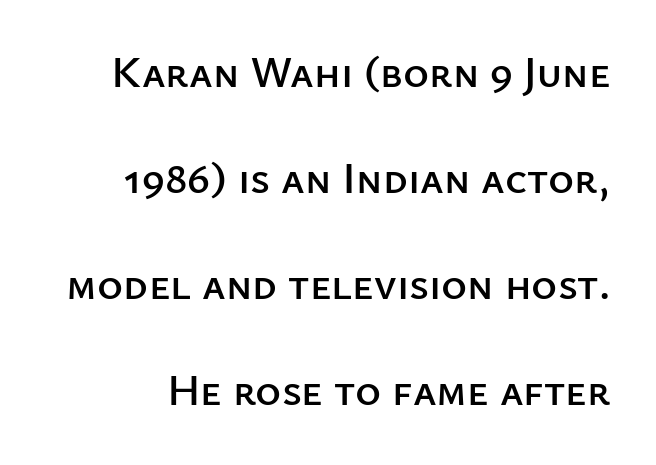
Underlining? Definitely not there. Words appear dense and cohesive because spacing is normal. The typeface chosen for these lines omits serifs. Notice how the stems are strictly vertical — no italics here. If you measured baseline to baseline, you'd find a long distance.
